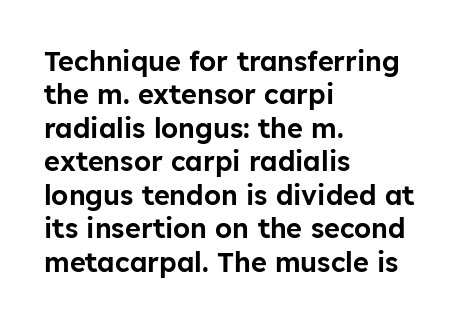
{"italic": "no", "underline": "no", "align": "left", "line_spacing_ratio": 1.24, "letter_spacing": "normal", "letter_spacing_em": 0.0, "glyph_px": 27}
